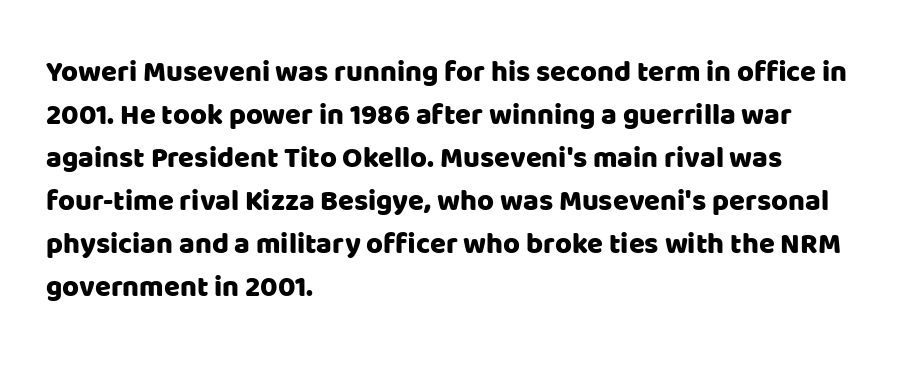
{"serif": "no", "italic": "no", "width": "normal", "stroke_contrast": "low", "x_height": "large", "monospaced": "no", "underline": "no", "align": "left", "line_spacing": "normal", "line_spacing_ratio": 1.48, "letter_spacing": "normal", "letter_spacing_em": 0.0, "glyph_px": 29}
